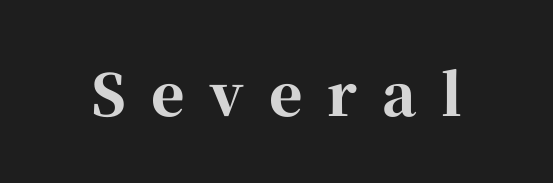
Q: Is the text bold? A: Yes.
Q: Is the text italic (slanted)? A: No, it is upright.
Q: Is the typeface a serif or a sans-serif typeface? A: Serif.
Q: Is the text underlined? A: No.
Q: Is the spacing between letters normal or unusually wide? A: Unusually wide.
Q: Width (condensed, normal, or wide)? A: Normal.
Q: Stroke contrast? A: High.
Q: x-height? A: Medium.
Q: Monospaced? A: No.
